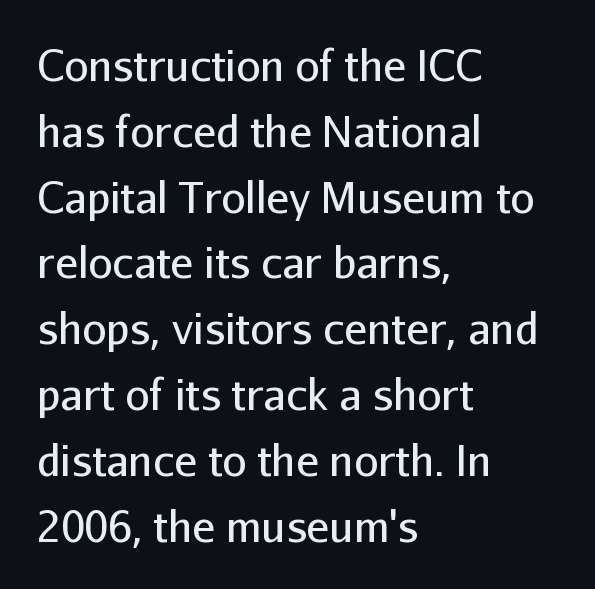
Q: Is the text bold? A: No.
Q: Is the text italic (slanted)? A: No, it is upright.
Q: Is the typeface a serif or a sans-serif typeface? A: Sans-serif.
Q: Is the text underlined? A: No.
Q: How is the paragraph aligned? A: Left-aligned.
Q: Is the spacing between letters normal or unusually wide? A: Normal.
Q: Is the spacing between lines tight, normal or loose? A: Normal.
Q: Width (condensed, normal, or wide)? A: Normal.
Q: Stroke contrast? A: Low.
Q: x-height? A: Medium.
Q: Monospaced? A: No.
